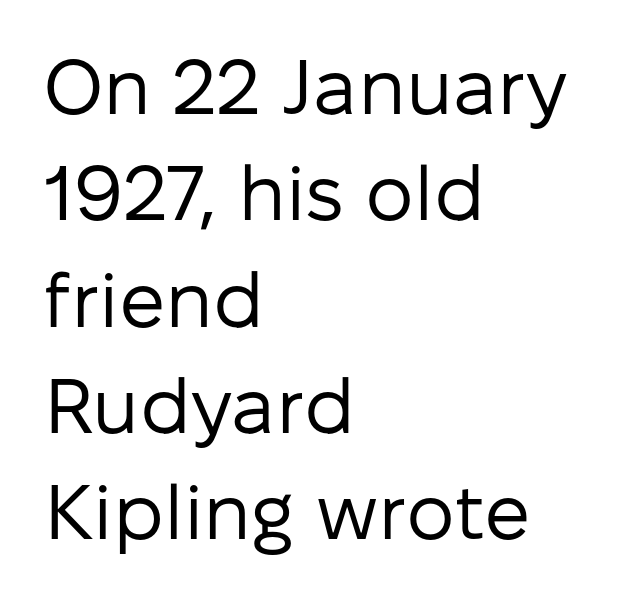
Layout note: lines flush left. Each stroke keeps to a modest, everyday thickness or less. A typesetter would mark this as roman, not italic. The space beneath each line is pristine and unruled.
